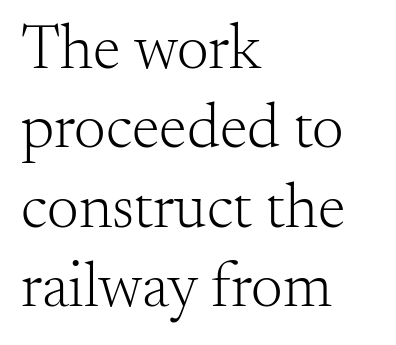
The image shows 63 px light serif type, upright; set left-aligned, normal line spacing (1.26x), normal letter spacing, not underlined; medium stroke contrast and a small x-height.
